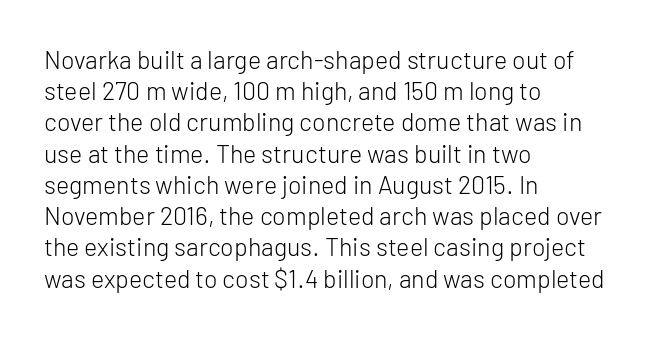
{"italic": "no", "bold": "no", "underline": "no", "align": "left", "line_spacing": "normal", "line_spacing_ratio": 1.25, "letter_spacing": "normal", "letter_spacing_em": 0.0, "glyph_px": 25}
